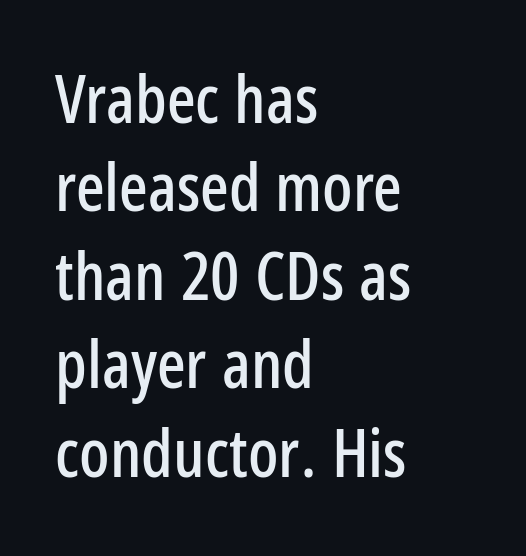
The rendering uses natural spacing where letterforms have individual widths. One-word summary of the alignment: left. Note: no serifs on the glyphs. The leading is moderate, giving the passage an even texture.
